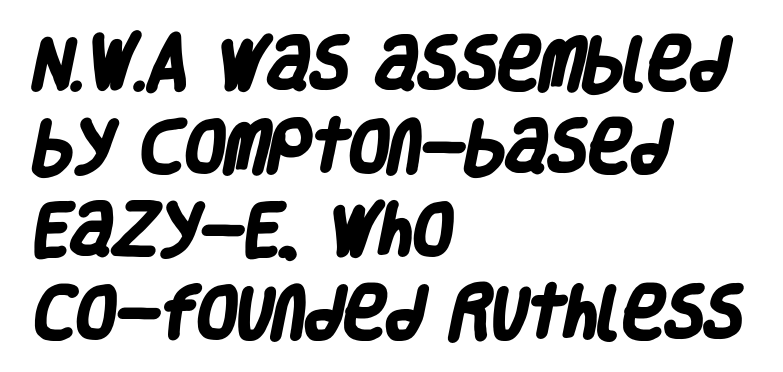
{"serif": "no", "bold": "yes", "weight": "heavy", "width": "condensed", "stroke_contrast": "low", "x_height": "large", "monospaced": "no", "underline": "no", "align": "left", "line_spacing": "normal", "line_spacing_ratio": 1.43, "letter_spacing": "normal", "letter_spacing_em": 0.0, "glyph_px": 58}
